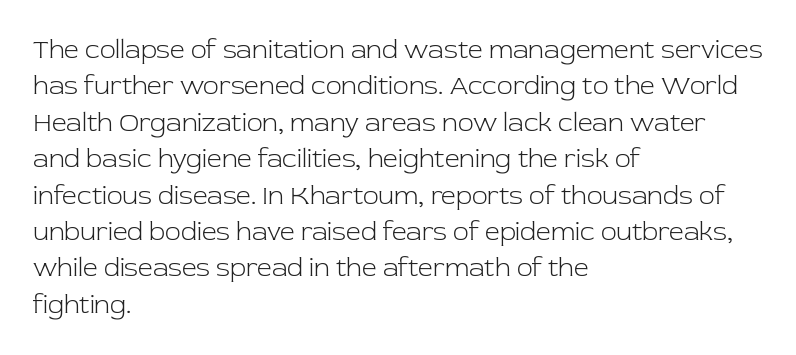
Q: Is the text bold? A: No.
Q: Is the text italic (slanted)? A: No, it is upright.
Q: Is the text underlined? A: No.
Q: How is the paragraph aligned? A: Left-aligned.
Q: Is the spacing between letters normal or unusually wide? A: Normal.
Q: Is the spacing between lines tight, normal or loose? A: Normal.
